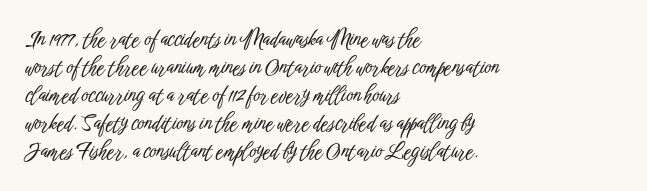
{"underline": "no", "align": "left", "line_spacing": "normal", "line_spacing_ratio": 1.33, "letter_spacing": "normal", "letter_spacing_em": 0.0, "glyph_px": 21}
